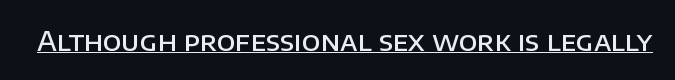
{"italic": "no", "bold": "semi", "underline": "yes", "letter_spacing": "normal", "letter_spacing_em": 0.0, "glyph_px": 27}
